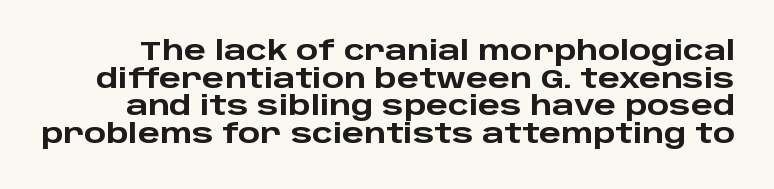
Q: Is the text bold? A: Yes.
Q: Is the text italic (slanted)? A: No, it is upright.
Q: Is the text underlined? A: No.
Q: Is the spacing between letters normal or unusually wide? A: Normal.
Q: Is the spacing between lines tight, normal or loose? A: Tight.
